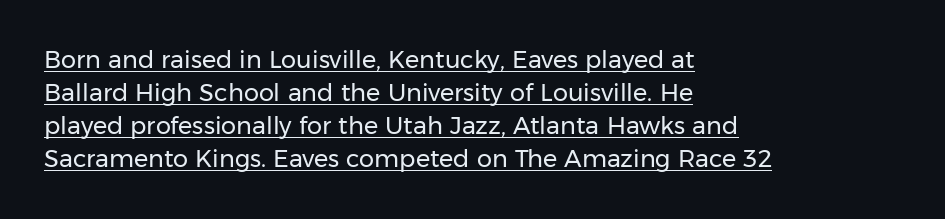
Q: Is the text bold? A: No.
Q: Is the text italic (slanted)? A: No, it is upright.
Q: Is the text underlined? A: Yes.
Q: How is the paragraph aligned? A: Left-aligned.
Q: Is the spacing between letters normal or unusually wide? A: Normal.
Q: Is the spacing between lines tight, normal or loose? A: Normal.
